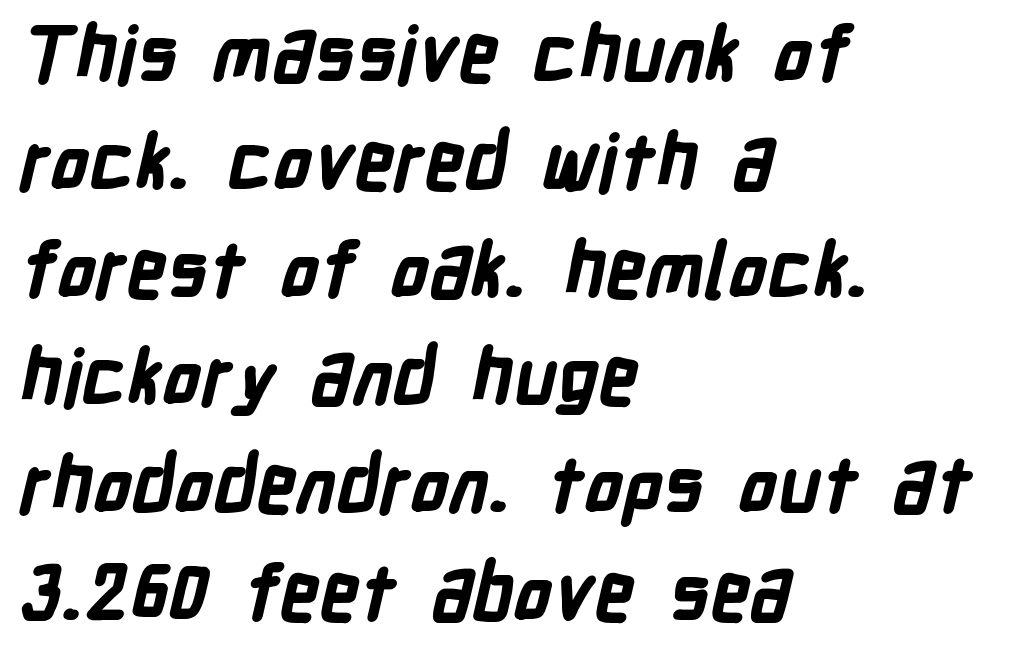
Q: Is the text bold? A: Yes.
Q: Is the typeface a serif or a sans-serif typeface? A: Sans-serif.
Q: Is the text underlined? A: No.
Q: How is the paragraph aligned? A: Left-aligned.
Q: Is the spacing between letters normal or unusually wide? A: Normal.
Q: Is the spacing between lines tight, normal or loose? A: Normal.
Q: Width (condensed, normal, or wide)? A: Condensed.
Q: Stroke contrast? A: Low.
Q: x-height? A: Medium.
Q: Monospaced? A: No.
